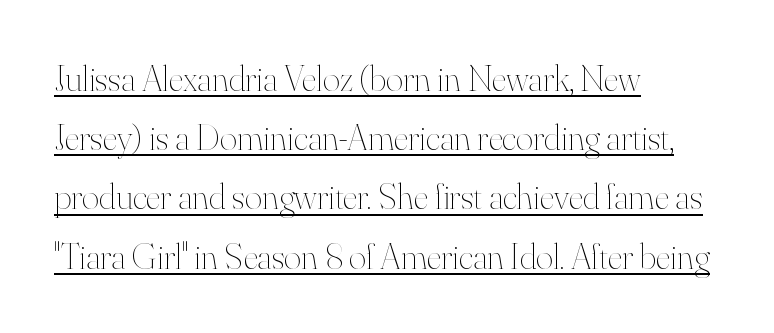
{"italic": "no", "bold": "no", "weight": "thin", "width": "normal", "stroke_contrast": "high", "x_height": "small", "monospaced": "no", "underline": "yes", "align": "left", "line_spacing": "normal", "line_spacing_ratio": 1.6, "letter_spacing": "normal", "letter_spacing_em": 0.0, "glyph_px": 37}
